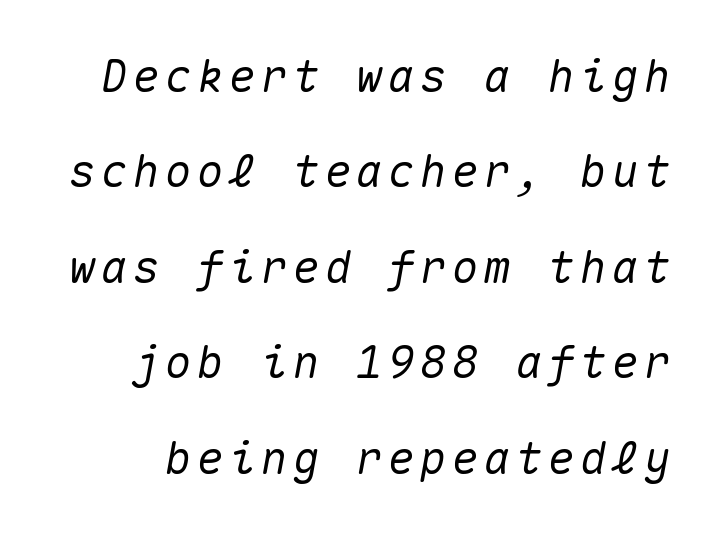
The image shows 45 px text type, italic (leaning right), monospaced; set loose line spacing (2.12x), not underlined; medium stroke contrast and a medium x-height.
